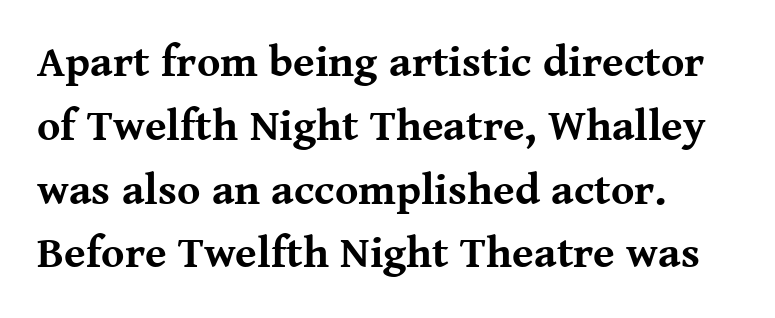
The image shows 44 px bold serif type, upright; set left-aligned, normal line spacing (1.45x), normal letter spacing, not underlined; medium stroke contrast and a medium x-height.
